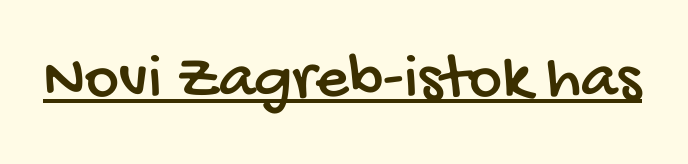
{"serif": "no", "width": "condensed", "stroke_contrast": "low", "x_height": "large", "monospaced": "no", "underline": "yes", "letter_spacing": "normal", "letter_spacing_em": 0.0, "glyph_px": 65}
